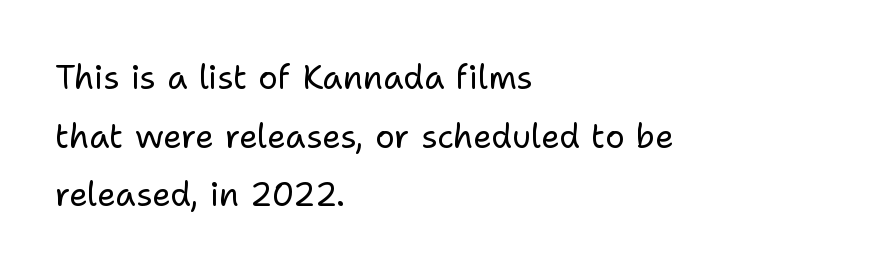
A typesetter would mark this as roman, not italic. Summary of weight: not heavy and not bold. Letter spacing: default. Underlining? Definitely not there.
